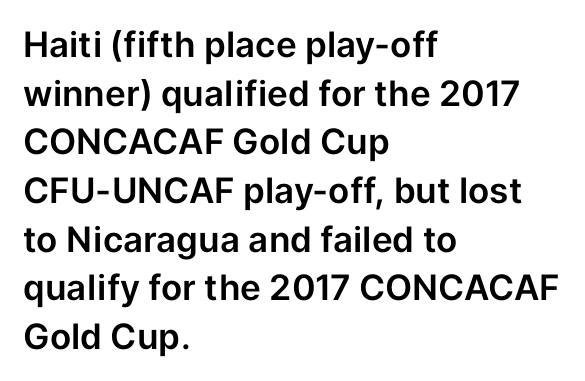
The image shows 35 px sans-serif type, upright; set left-aligned, normal line spacing (1.39x), normal letter spacing, not underlined; low stroke contrast and a medium x-height.
